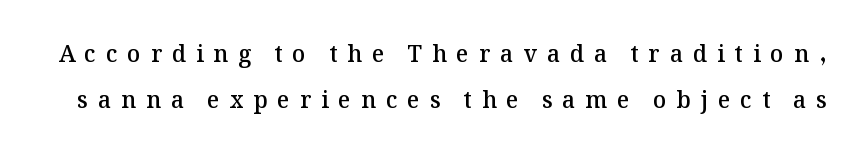
Words float on clear page, feet unadorned. This is moderately heavy type, rendered in semibold. Italic: no, the glyphs are upright roman. The lines are spread far apart with generous leading. Look at the tracking — it's clearly loosened, letters drifting apart.
